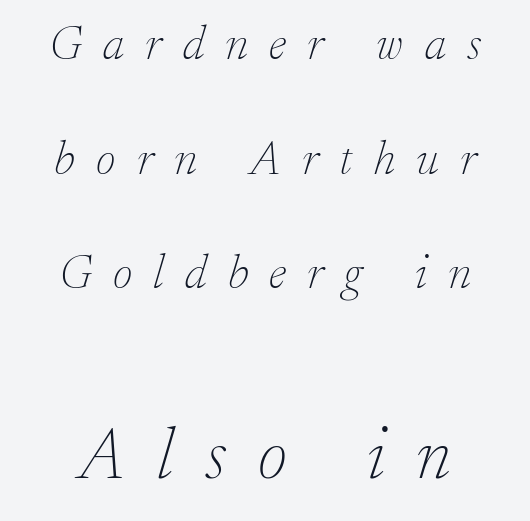
Q: Is the text bold? A: No.
Q: Is the text italic (slanted)? A: Yes, it leans right by about 17 degrees.
Q: Is the typeface a serif or a sans-serif typeface? A: Serif.
Q: Is the text underlined? A: No.
Q: Is the spacing between letters normal or unusually wide? A: Unusually wide.
Q: Is the spacing between lines tight, normal or loose? A: Loose.
Q: Which block of text is set in a larger size, the first (top) or the second (bottom)? A: The second (bottom) one.
Q: Width (condensed, normal, or wide)? A: Normal.
Q: Stroke contrast? A: Low.
Q: x-height? A: Small.
Q: Monospaced? A: No.
